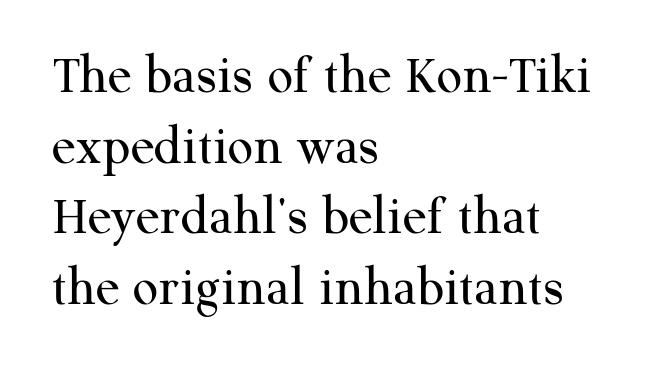
This is the regular roman posture of the typeface. These lines stack with their left ends in a neat column. The passage shown has conventional tracking throughout. Clear beneath every line of the passage.
